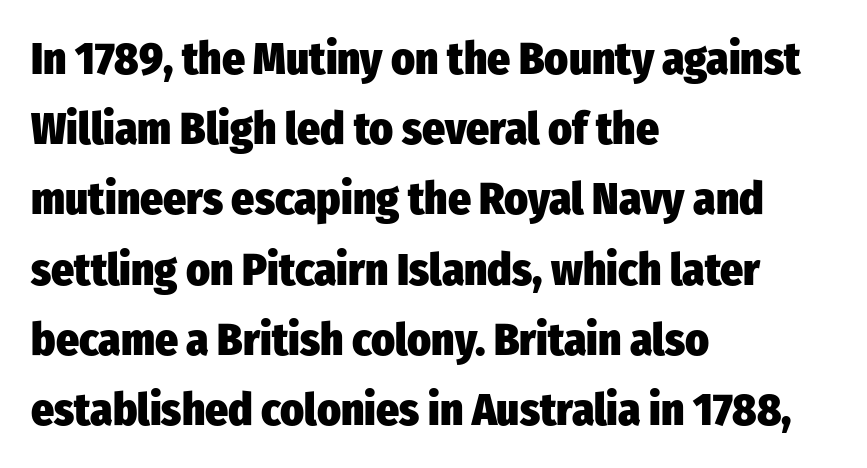
The paragraph shown leans on its left margin. Tracking here is standard; glyphs follow each other at the usual distance. If you drew a line through each stem, it would be perfectly vertical. Quick note: underline off. The text was rendered using a sans face with plain stroke endings. The line-height multiplier appears to be the usual default.
